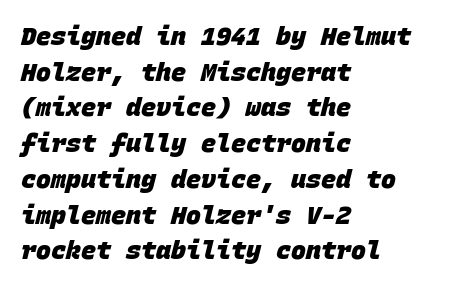
Q: Is the text bold? A: Yes.
Q: Is the text underlined? A: No.
Q: How is the paragraph aligned? A: Left-aligned.
Q: Is the spacing between letters normal or unusually wide? A: Normal.
Q: Is the spacing between lines tight, normal or loose? A: Normal.
